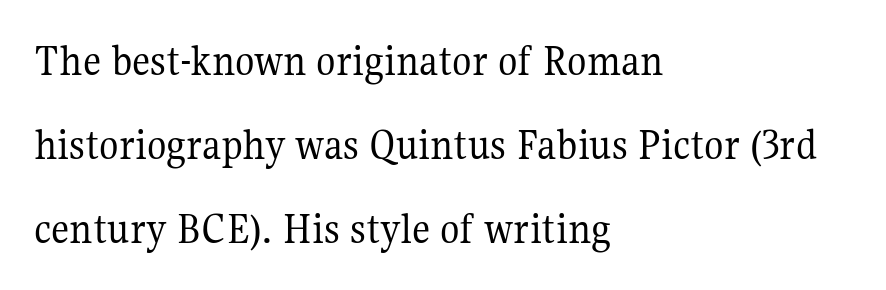
Q: Is the text bold? A: No.
Q: Is the text italic (slanted)? A: No, it is upright.
Q: Is the typeface a serif or a sans-serif typeface? A: Serif.
Q: Is the text underlined? A: No.
Q: How is the paragraph aligned? A: Left-aligned.
Q: Is the spacing between letters normal or unusually wide? A: Normal.
Q: Width (condensed, normal, or wide)? A: Normal.
Q: Stroke contrast? A: Medium.
Q: x-height? A: Medium.
Q: Monospaced? A: No.
